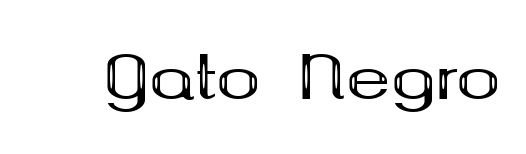
{"serif": "yes", "italic": "no", "bold": "yes", "weight": "bold", "width": "wide", "stroke_contrast": "medium", "x_height": "medium", "monospaced": "no", "underline": "no", "letter_spacing": "normal", "letter_spacing_em": 0.0, "glyph_px": 60}
